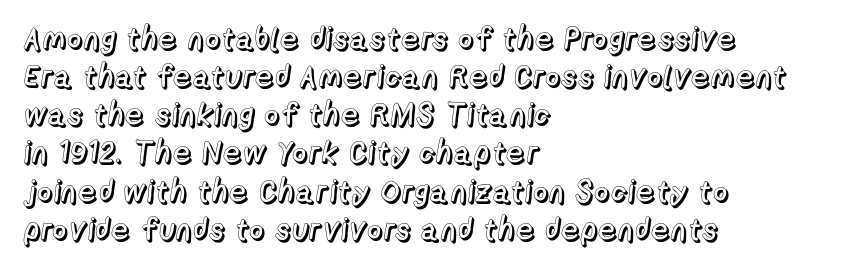
This rendering leaves character spacing at its baseline value. Each line starts at the same left margin while the right side varies. Lines of text with bare space underneath. Looks like regular typesetting: each glyph gets only the width it needs.
